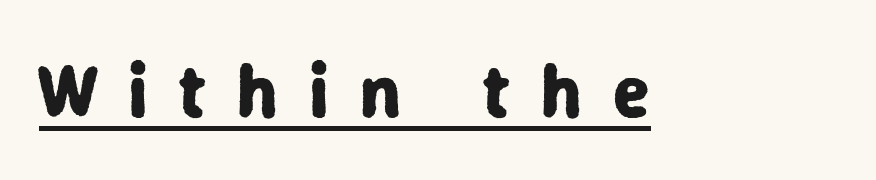
The image shows 76 px bold sans-serif type, upright; set unusually wide letter spacing (+0.41 em), underlined; low stroke contrast and a medium x-height.
